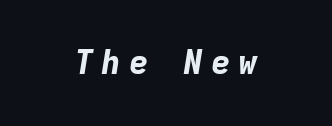
In terms of letterspacing, this is a distinctly airy, spread setting. The face used here is monospaced, like something from a code editor. Teacher's note: observe the equal gaps on both sides — that is centered alignment. Is the type bold? Yes — the strokes are clearly thick and heavy. Decoration check: the copy has no underline. Emphasis-style slanted type is in use.
